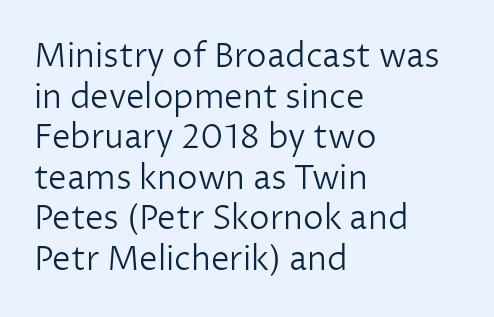
Q: Is the text bold? A: No.
Q: Is the text italic (slanted)? A: No, it is upright.
Q: Is the typeface a serif or a sans-serif typeface? A: Sans-serif.
Q: Is the text underlined? A: No.
Q: How is the paragraph aligned? A: Left-aligned.
Q: Is the spacing between letters normal or unusually wide? A: Normal.
Q: Width (condensed, normal, or wide)? A: Normal.
Q: Stroke contrast? A: Low.
Q: x-height? A: Medium.
Q: Monospaced? A: No.
